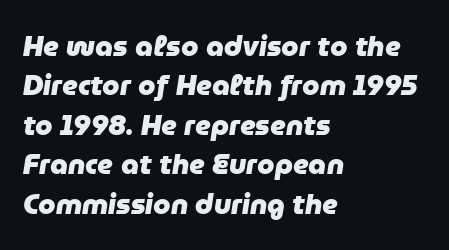
Q: Is the text bold? A: Yes.
Q: Is the text italic (slanted)? A: Yes, it leans right by about 9 degrees.
Q: Is the text underlined? A: No.
Q: How is the paragraph aligned? A: Left-aligned.
Q: Is the spacing between letters normal or unusually wide? A: Normal.
Q: Is the spacing between lines tight, normal or loose? A: Normal.
Q: Width (condensed, normal, or wide)? A: Normal.
Q: Stroke contrast? A: Low.
Q: x-height? A: Medium.
Q: Monospaced? A: No.
